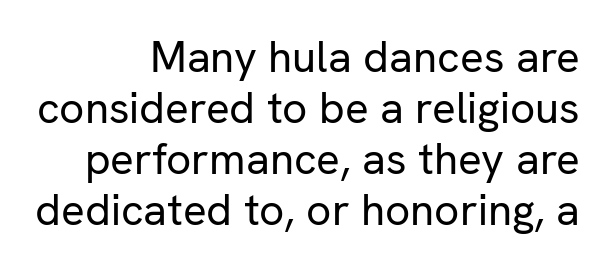
The image shows 44 px regular-weight sans-serif type, upright; set right-aligned, line spacing 1.16x, normal letter spacing, not underlined; low stroke contrast and a medium x-height.
